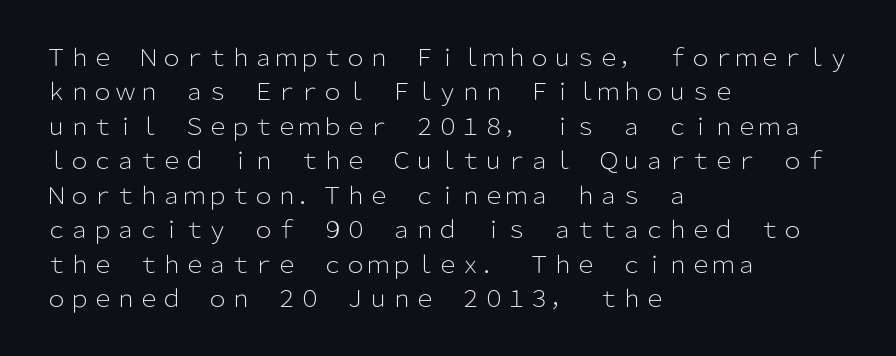
Q: Is the text bold? A: No.
Q: Is the text italic (slanted)? A: No, it is upright.
Q: Is the text underlined? A: No.
Q: How is the paragraph aligned? A: Left-aligned.
Q: Is the spacing between letters normal or unusually wide? A: Normal.
Q: Is the spacing between lines tight, normal or loose? A: Normal.
